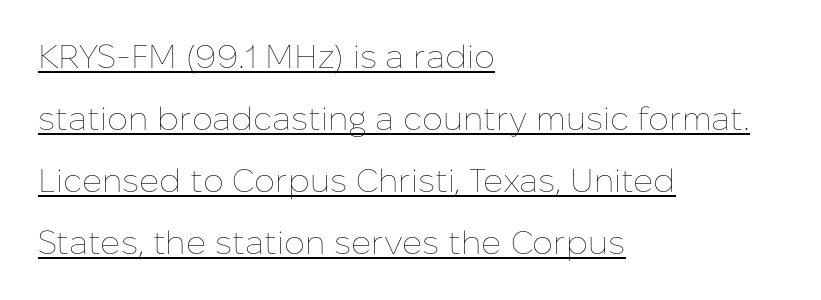
{"italic": "no", "bold": "no", "weight": "thin", "width": "normal", "stroke_contrast": "low", "x_height": "medium", "monospaced": "no", "underline": "yes", "align": "left", "line_spacing_ratio": 1.88, "letter_spacing": "normal", "letter_spacing_em": 0.0, "glyph_px": 33}
